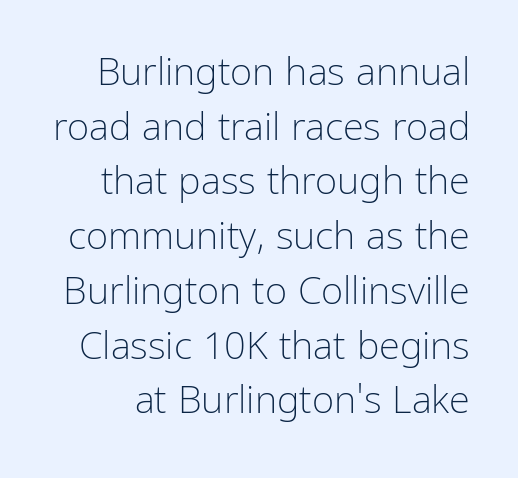
Q: Is the text bold? A: No.
Q: Is the text italic (slanted)? A: No, it is upright.
Q: Is the typeface a serif or a sans-serif typeface? A: Sans-serif.
Q: Is the text underlined? A: No.
Q: Is the spacing between letters normal or unusually wide? A: Normal.
Q: Is the spacing between lines tight, normal or loose? A: Normal.
Q: Width (condensed, normal, or wide)? A: Condensed.
Q: Stroke contrast? A: Low.
Q: x-height? A: Medium.
Q: Monospaced? A: No.
